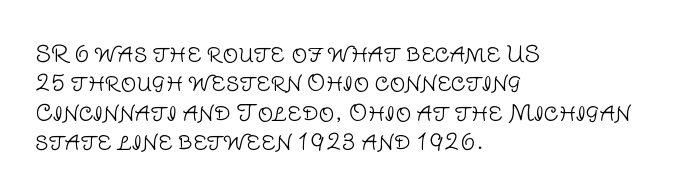
{"bold": "no", "underline": "no", "align": "left", "line_spacing": "normal", "line_spacing_ratio": 1.33, "letter_spacing": "normal", "letter_spacing_em": 0.0, "glyph_px": 22}
